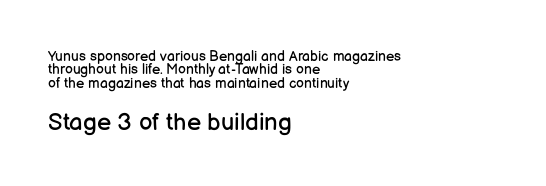
Q: Is the text bold? A: No.
Q: Is the text italic (slanted)? A: No, it is upright.
Q: Is the text underlined? A: No.
Q: How is the paragraph aligned? A: Left-aligned.
Q: Is the spacing between letters normal or unusually wide? A: Normal.
Q: Is the spacing between lines tight, normal or loose? A: Tight.
Q: Which block of text is set in a larger size, the first (top) or the second (bottom)? A: The second (bottom) one.
